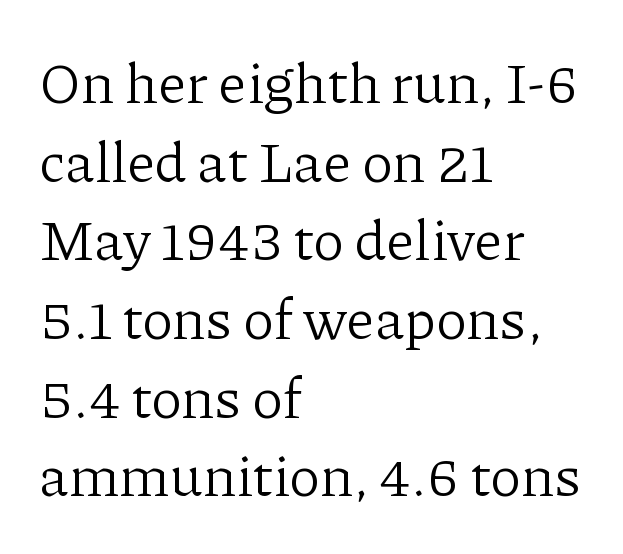
Q: Is the text bold? A: No.
Q: Is the text italic (slanted)? A: No, it is upright.
Q: Is the typeface a serif or a sans-serif typeface? A: Serif.
Q: Is the text underlined? A: No.
Q: How is the paragraph aligned? A: Left-aligned.
Q: Is the spacing between letters normal or unusually wide? A: Normal.
Q: Is the spacing between lines tight, normal or loose? A: Normal.
Q: Width (condensed, normal, or wide)? A: Normal.
Q: Stroke contrast? A: Low.
Q: x-height? A: Medium.
Q: Monospaced? A: No.
